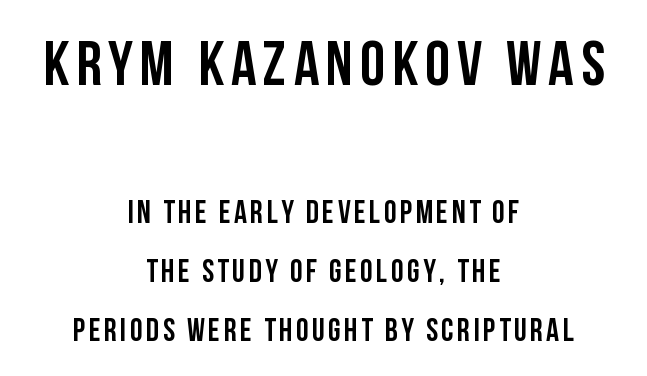
Q: Is the text italic (slanted)? A: No, it is upright.
Q: Is the typeface a serif or a sans-serif typeface? A: Sans-serif.
Q: Is the text underlined? A: No.
Q: How is the paragraph aligned? A: Centered.
Q: Which block of text is set in a larger size, the first (top) or the second (bottom)? A: The first (top) one.
Q: Width (condensed, normal, or wide)? A: Condensed.
Q: Stroke contrast? A: Low.
Q: x-height? A: Large.
Q: Monospaced? A: No.
